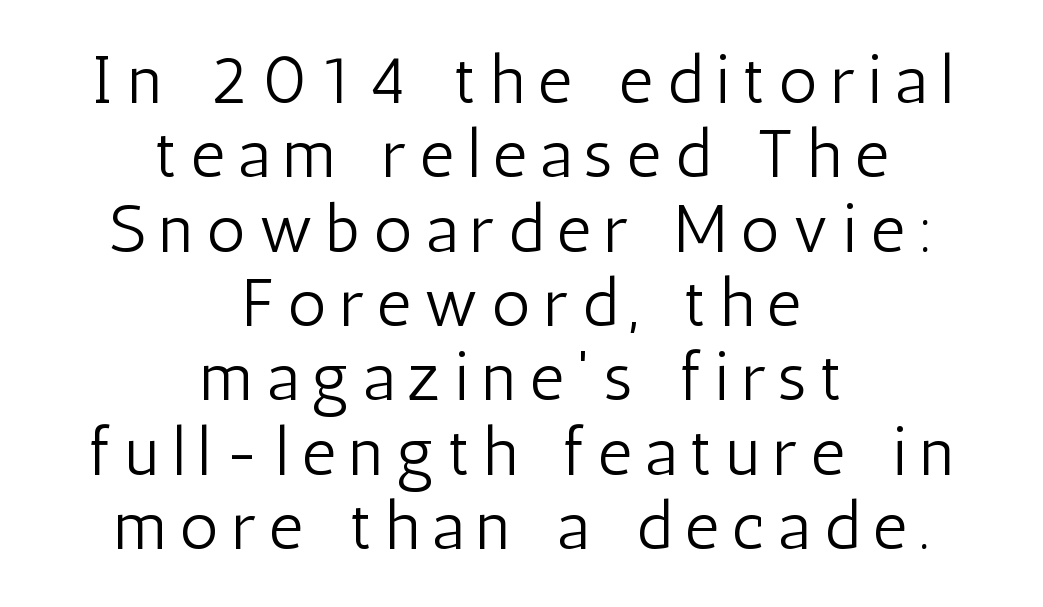
Baseline-to-baseline distance is barely more than the letter height. Quick note: not italic, upright. Each row of text sits above clean, open space. Each line is balanced around a shared central axis.
